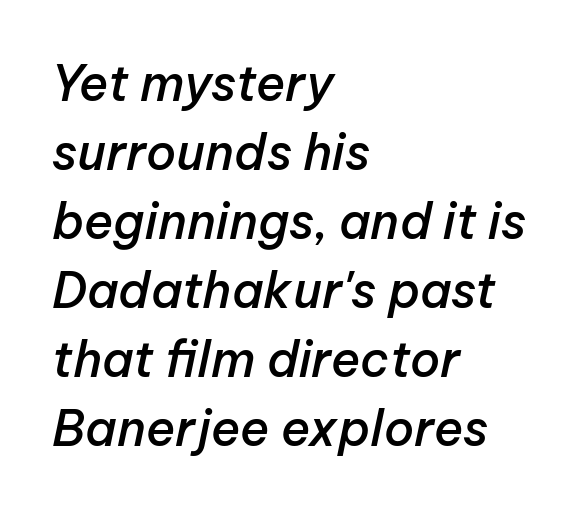
In terms of posture, this sample is oblique. Is this a fixed-width face? No — the glyphs have proportional, varying widths. Does the copy run flush right? No — it runs flush left. The letterforms sit shoulder to shoulder at normal distance. Just letters on the line, the space beneath them empty. The rendering uses a semibold face; strokes are thickened but not to full bold.
